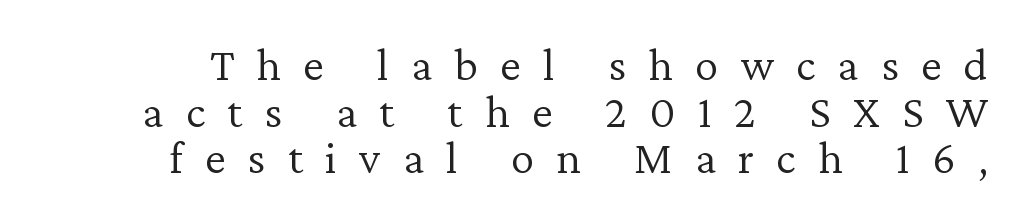
This block would grow much taller if given ordinary leading; it's compressed now. The font's upright variant was chosen for this text. Looks like regular typesetting: each glyph gets only the width it needs. This is not heavy type; no bold has been used. This sample uses expanded letter spacing, leaving extra air between glyphs. The area under the type is left untouched.
